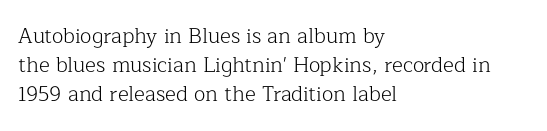
Q: Is the text bold? A: No.
Q: Is the text italic (slanted)? A: No, it is upright.
Q: Is the text underlined? A: No.
Q: How is the paragraph aligned? A: Left-aligned.
Q: Is the spacing between letters normal or unusually wide? A: Normal.
Q: Is the spacing between lines tight, normal or loose? A: Normal.
